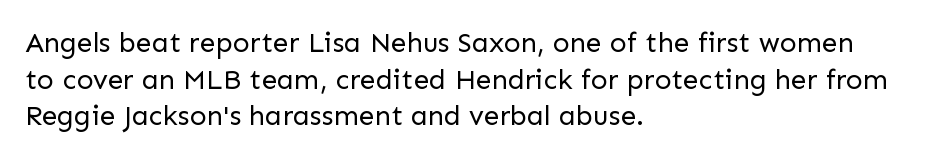
The image shows 28 px regular-weight sans-serif type, upright; set left-aligned, normal line spacing (1.31x), normal letter spacing, not underlined; low stroke contrast and a medium x-height.
